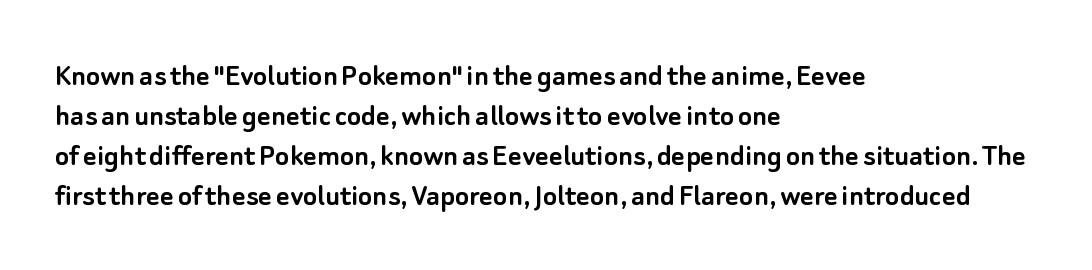
{"serif": "no", "italic": "no", "width": "normal", "stroke_contrast": "low", "x_height": "small", "monospaced": "no", "underline": "no", "align": "left", "line_spacing_ratio": 1.21, "letter_spacing": "normal", "letter_spacing_em": 0.0, "glyph_px": 33}
